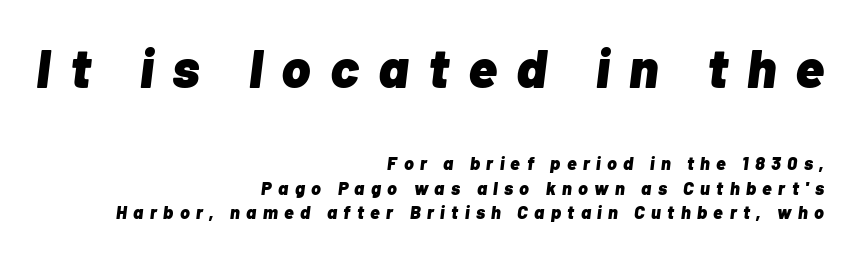
The image shows 54 px heavy type, italic (leaning right); set right-aligned, normal line spacing (1.38x), unusually wide letter spacing (+0.36 em), not underlined; the first (top) block is 3.0x larger; low stroke contrast and a medium x-height.
